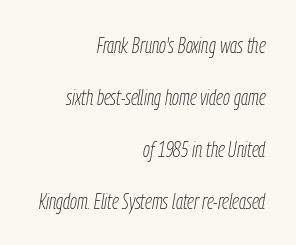
The image shows 22 px text type, italic (leaning right); set right-aligned, loose line spacing (2.36x), normal letter spacing, not underlined.
